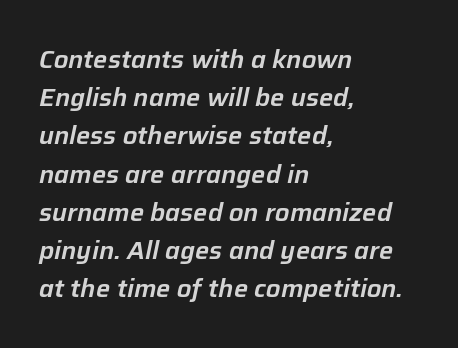
The image shows 25 px text type, italic (leaning right); set left-aligned, normal line spacing (1.53x), normal letter spacing, not underlined.
